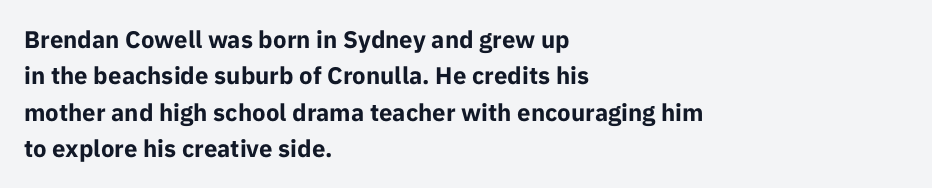
The designer left line spacing at the default. The horizontal fit of the characters is conventional and even. The specimen reads as upright at a glance. The passage shown is not underscored anywhere. The letters are bold, with thick, heavy strokes.
